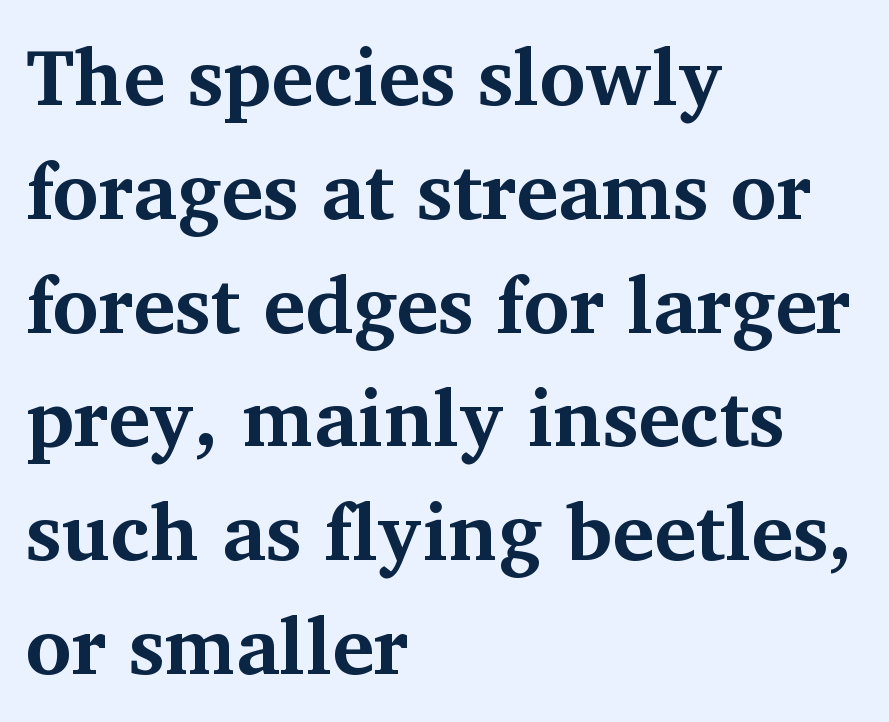
{"serif": "yes", "italic": "no", "bold": "yes", "weight": "bold", "width": "normal", "stroke_contrast": "medium", "x_height": "medium", "monospaced": "no", "underline": "no", "align": "left", "line_spacing": "normal", "line_spacing_ratio": 1.44, "letter_spacing": "normal", "letter_spacing_em": 0.0, "glyph_px": 79}
